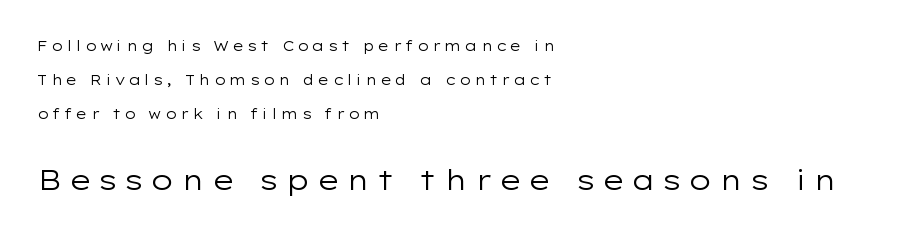
The lettering stays uniformly vertical, giving the passage a roman look. Bare-footed words on every line. The text was rendered using a sans face with plain stroke endings. Between these two stacked blocks, the lower one wins on size. The letters look calm and open, with moderate or lighter stems. Airy leading.
